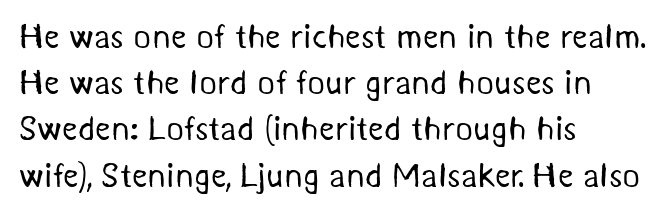
Q: Is the text bold? A: No.
Q: Is the typeface a serif or a sans-serif typeface? A: Sans-serif.
Q: Is the text underlined? A: No.
Q: How is the paragraph aligned? A: Left-aligned.
Q: Is the spacing between letters normal or unusually wide? A: Normal.
Q: Is the spacing between lines tight, normal or loose? A: Normal.
Q: Width (condensed, normal, or wide)? A: Normal.
Q: Stroke contrast? A: Medium.
Q: x-height? A: Medium.
Q: Monospaced? A: No.
